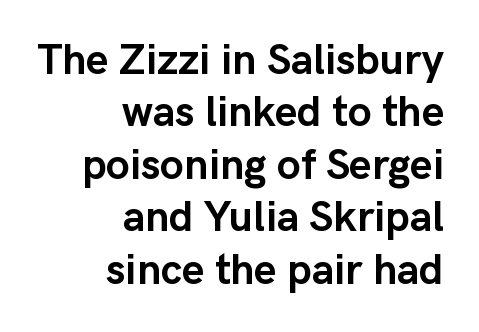
The rendering uses natural spacing where letterforms have individual widths. Upright lettering throughout. Look at the tracking — it's just the regular setting, nothing added. This is sans-serif lettering, the kind often seen on screens and signage. Check under the words: just untouched page.
